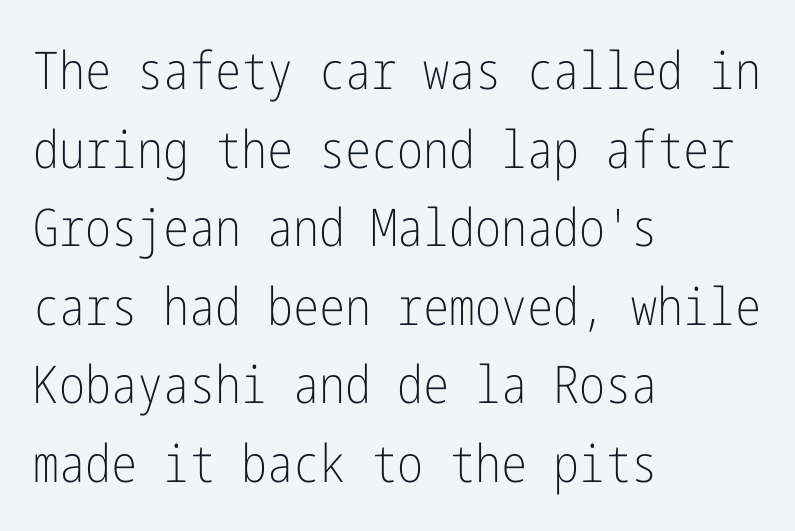
Q: Is the text bold? A: No.
Q: Is the text italic (slanted)? A: No, it is upright.
Q: Is the typeface a serif or a sans-serif typeface? A: Sans-serif.
Q: Is the text underlined? A: No.
Q: How is the paragraph aligned? A: Left-aligned.
Q: Is the spacing between letters normal or unusually wide? A: Normal.
Q: Is the spacing between lines tight, normal or loose? A: Normal.
Q: Width (condensed, normal, or wide)? A: Condensed.
Q: Stroke contrast? A: Low.
Q: x-height? A: Medium.
